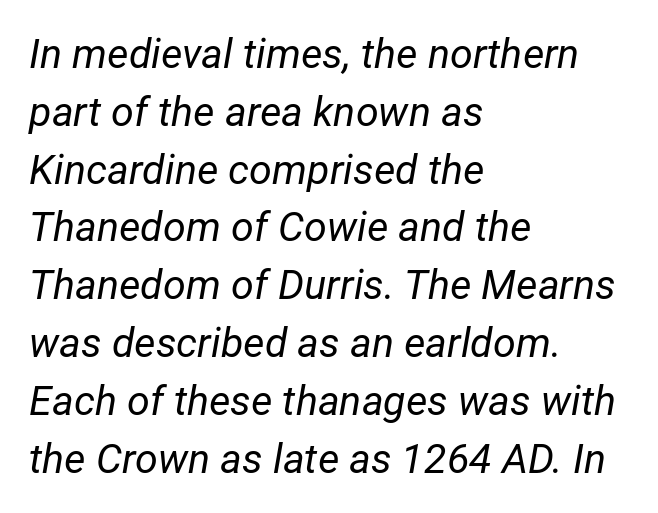
Q: Is the text bold? A: No.
Q: Is the text italic (slanted)? A: Yes, it leans right by about 12 degrees.
Q: Is the text underlined? A: No.
Q: How is the paragraph aligned? A: Left-aligned.
Q: Is the spacing between letters normal or unusually wide? A: Normal.
Q: Is the spacing between lines tight, normal or loose? A: Normal.
Q: Width (condensed, normal, or wide)? A: Normal.
Q: Stroke contrast? A: Low.
Q: x-height? A: Medium.
Q: Monospaced? A: No.
